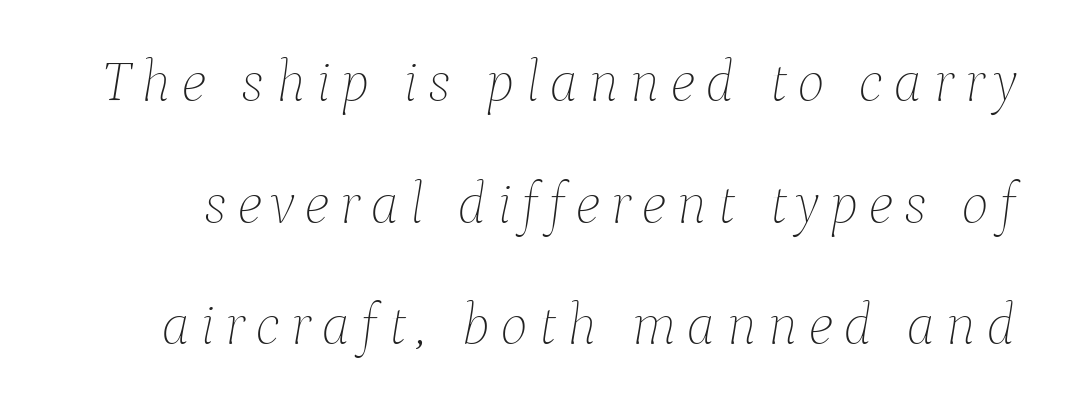
The image shows 59 px thin type, italic (leaning right); set loose line spacing (2.06x), not underlined; low stroke contrast and a medium x-height.
